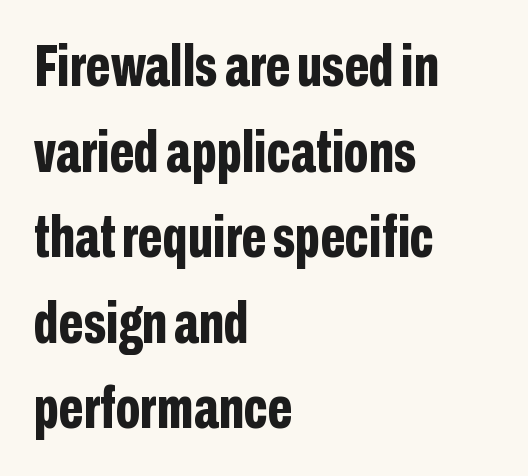
Q: Is the text bold? A: Yes.
Q: Is the text italic (slanted)? A: No, it is upright.
Q: Is the typeface a serif or a sans-serif typeface? A: Sans-serif.
Q: Is the text underlined? A: No.
Q: How is the paragraph aligned? A: Left-aligned.
Q: Is the spacing between letters normal or unusually wide? A: Normal.
Q: Is the spacing between lines tight, normal or loose? A: Normal.
Q: Width (condensed, normal, or wide)? A: Condensed.
Q: Stroke contrast? A: Low.
Q: x-height? A: Medium.
Q: Monospaced? A: No.
